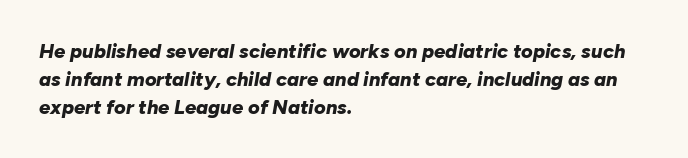
{"italic": "yes", "lean": "right", "slant_degrees": 10, "bold": "yes", "underline": "no", "align": "left", "line_spacing": "normal", "line_spacing_ratio": 1.4, "letter_spacing": "normal", "letter_spacing_em": 0.0, "glyph_px": 20}
